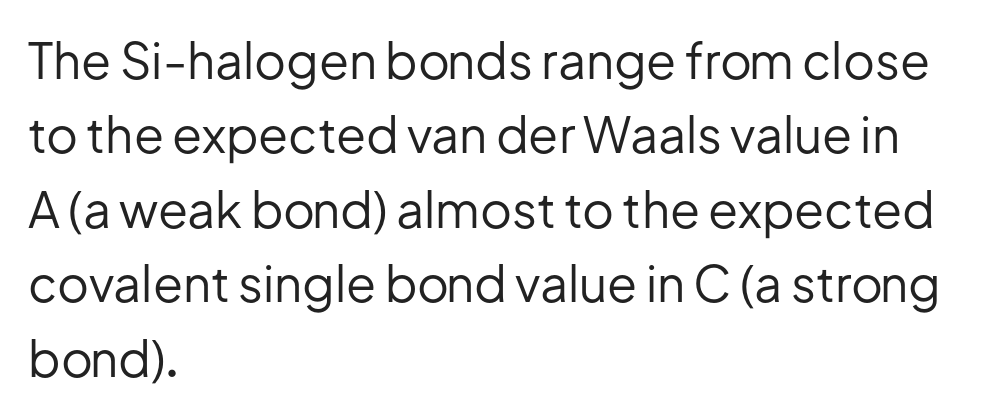
This sample has the flowing, uneven cadence of proportional lettering. Beneath every word, the page is bare. The cut favours lightness, reaching ordinary text weight at its darkest. Each new line begins a customary step beneath the previous one. These lines are set flush left with a ragged right edge.
